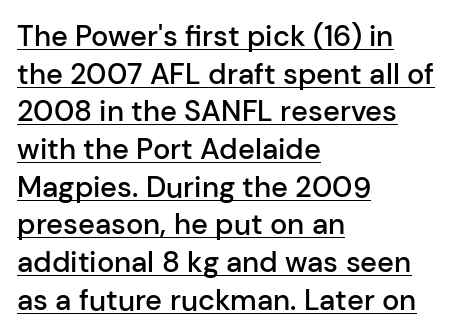
A continuous stroke trails under the words, as in a hyperlink. Quick note: not italic, upright. Spacing verdict: proportional, widths tailored to each character. Visually the block forms a straight wall on the left and a jagged coastline on the right. Every letter is mildly thick-stroked: semibold rather than bold. The passage shown stacks its lines at a standard gap.
